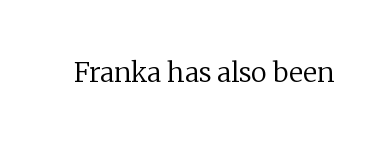
{"italic": "no", "bold": "no", "underline": "no", "letter_spacing": "normal", "letter_spacing_em": 0.0, "glyph_px": 27}
